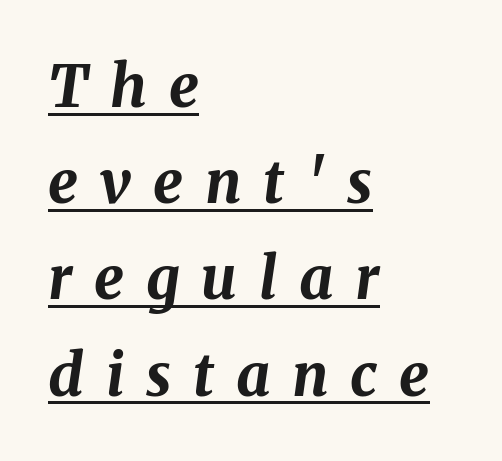
The sample has been set heavy, in full bold. How are the letters spaced? Widely, with obvious added tracking. Think of a printed novel: that variable character pitch is what you see here. A typesetter would call this leading conventional body-copy spacing.
